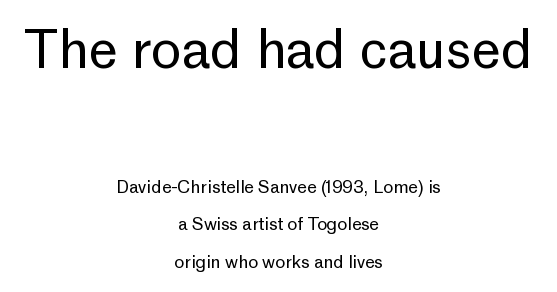
The image shows 52 px regular-weight sans-serif type, upright; set centered, loose line spacing (2.23x), normal letter spacing, not underlined; the first (top) block is 3.06x larger; low stroke contrast and a medium x-height.
